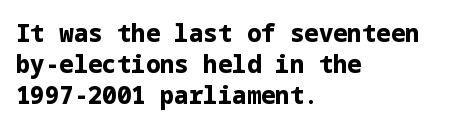
{"italic": "no", "bold": "yes", "underline": "no", "align": "left", "line_spacing": "normal", "line_spacing_ratio": 1.3, "letter_spacing": "normal", "letter_spacing_em": 0.0, "glyph_px": 24}
